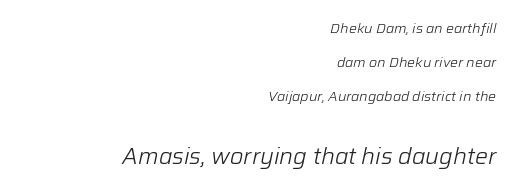
Q: Is the text bold? A: No.
Q: Is the text italic (slanted)? A: Yes, it leans right by about 12 degrees.
Q: Is the text underlined? A: No.
Q: How is the paragraph aligned? A: Right-aligned.
Q: Is the spacing between letters normal or unusually wide? A: Normal.
Q: Is the spacing between lines tight, normal or loose? A: Loose.
Q: Which block of text is set in a larger size, the first (top) or the second (bottom)? A: The second (bottom) one.
